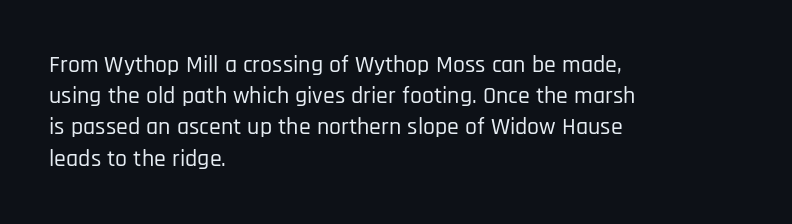
Q: Is the text italic (slanted)? A: No, it is upright.
Q: Is the text underlined? A: No.
Q: How is the paragraph aligned? A: Left-aligned.
Q: Is the spacing between letters normal or unusually wide? A: Normal.
Q: Is the spacing between lines tight, normal or loose? A: Normal.
